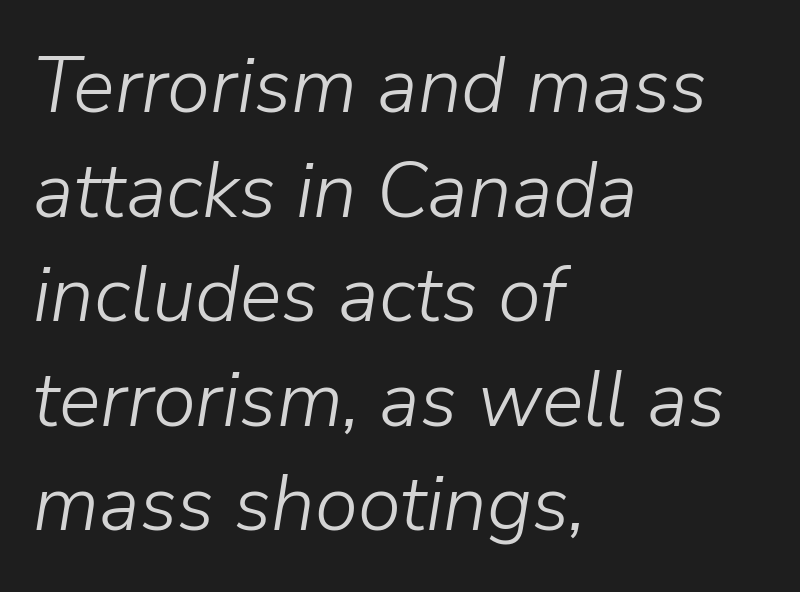
{"italic": "yes", "lean": "right", "slant_degrees": 9, "bold": "no", "weight": "light", "width": "normal", "stroke_contrast": "low", "x_height": "medium", "monospaced": "no", "underline": "no", "align": "left", "line_spacing": "normal", "line_spacing_ratio": 1.34, "letter_spacing": "normal", "letter_spacing_em": 0.0, "glyph_px": 78}
